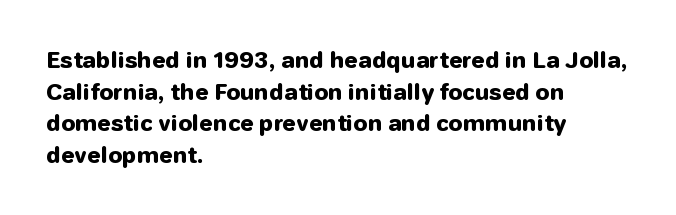
{"italic": "no", "bold": "yes", "underline": "no", "align": "left", "line_spacing": "normal", "line_spacing_ratio": 1.44, "letter_spacing": "normal", "letter_spacing_em": 0.0, "glyph_px": 22}
